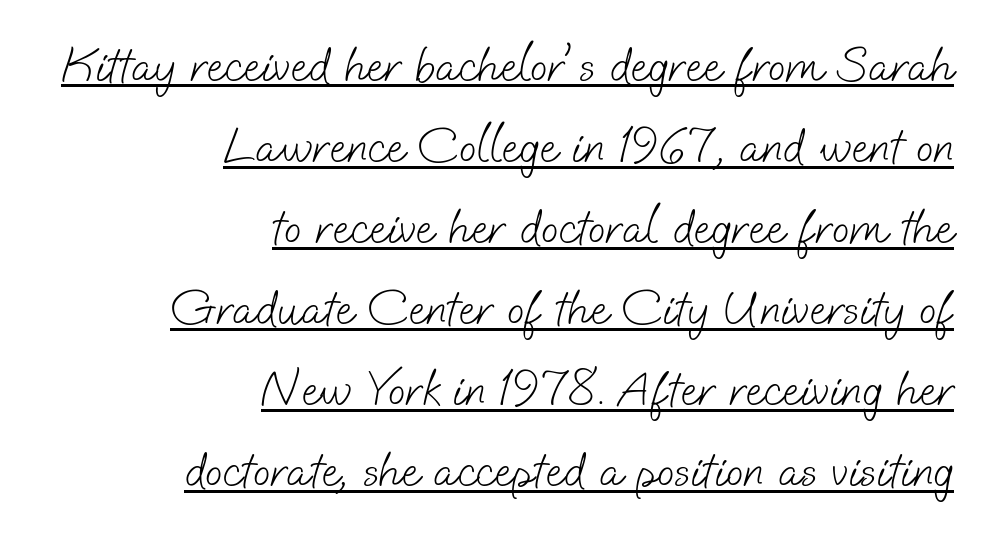
The image shows 51 px light sans-serif type; set right-aligned, normal line spacing (1.59x), normal letter spacing, underlined; low stroke contrast and a small x-height.
